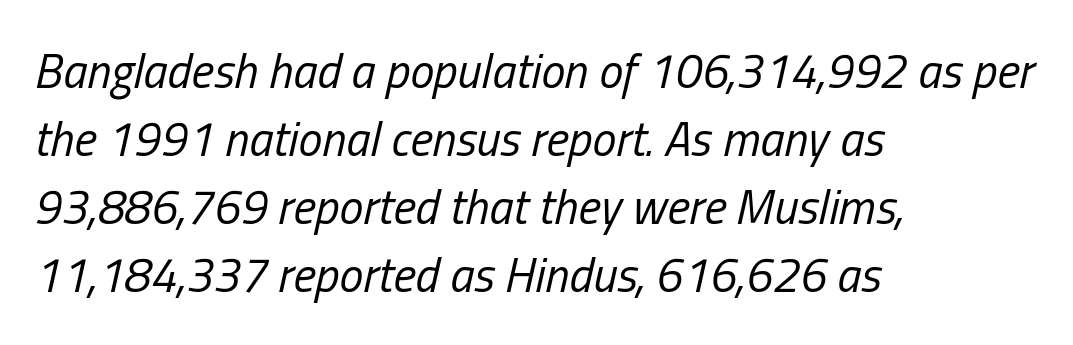
How are the letters spaced? Ordinarily, with no added tracking. There's an unmistakable incline to the writing here. Has an underline been added? It has not. The vertical gap from one line to the next is medium. The letters advance in unequal steps, a hallmark of proportional type.
